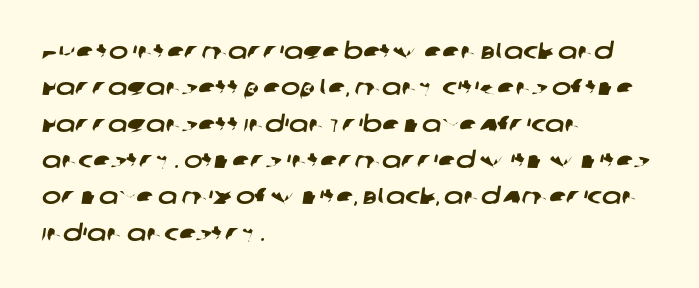
{"underline": "no", "align": "left", "line_spacing": "normal", "line_spacing_ratio": 1.58, "letter_spacing": "normal", "letter_spacing_em": 0.0, "glyph_px": 23}
